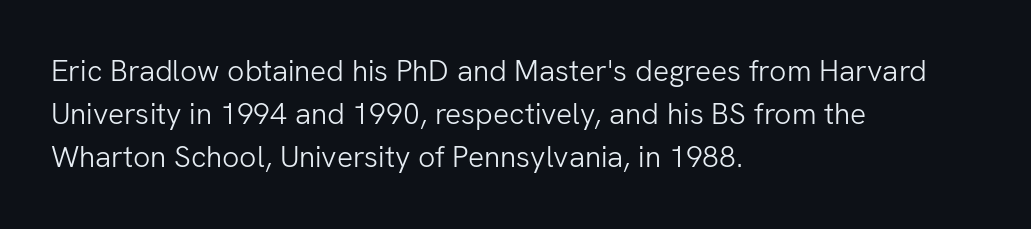
The space beneath each line is pristine and unruled. The lines in this sample share a left origin and differ only in where they stop. The letters stand upright; this is a roman face. Is there much room between lines? A standard amount, neither cramped nor airy. Observe the ordinary spacing: letters are neighbours, not strangers. These lines are composed in type without serifs.
